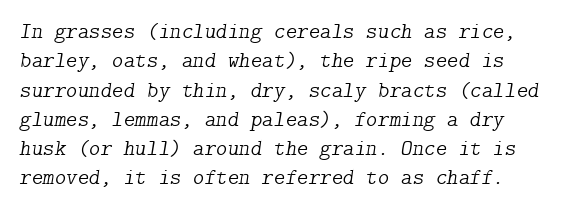
The string is rendered with underlining switched off. The face looks like a standard text weight, possibly lighter. Typeset ragged right — the left edge is the straight one. Quick note: interline space is typical. The tracking reads as untouched default to a designer's eye.
